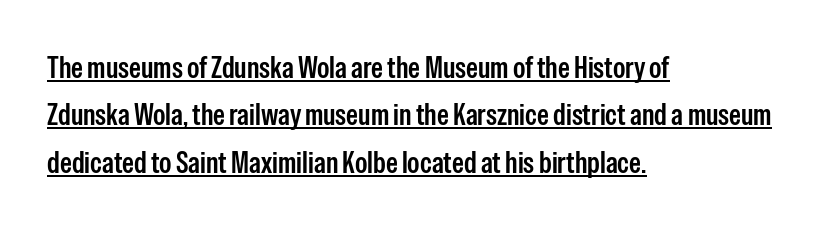
The image shows 30 px condensed sans-serif type, upright; set left-aligned, normal line spacing (1.58x), normal letter spacing, underlined; low stroke contrast and a medium x-height.
